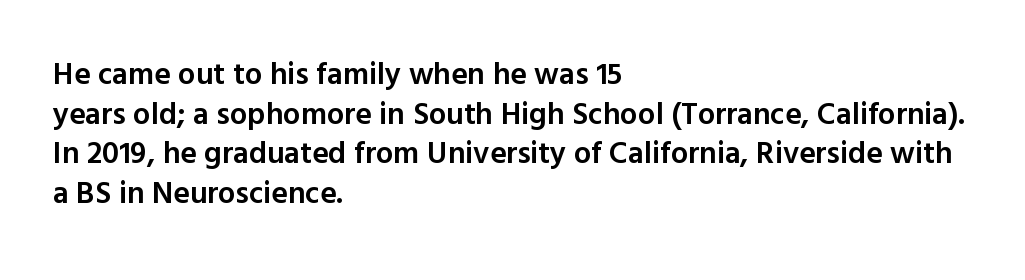
The image shows 31 px semibold sans-serif type, upright; set left-aligned, normal line spacing (1.28x), normal letter spacing, not underlined; a medium x-height.
